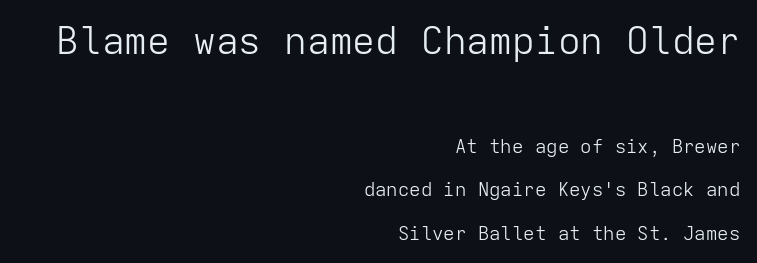
Italic: no, the glyphs are upright roman. A student would call this right alignment; a typographer would say flush right, rag left. The first block has been scaled up relative to the second. Letters rest on an invisible, unmarked baseline. Compared with typical paragraphs, the rows here are farther apart. The typeface chosen for these lines omits serifs.
